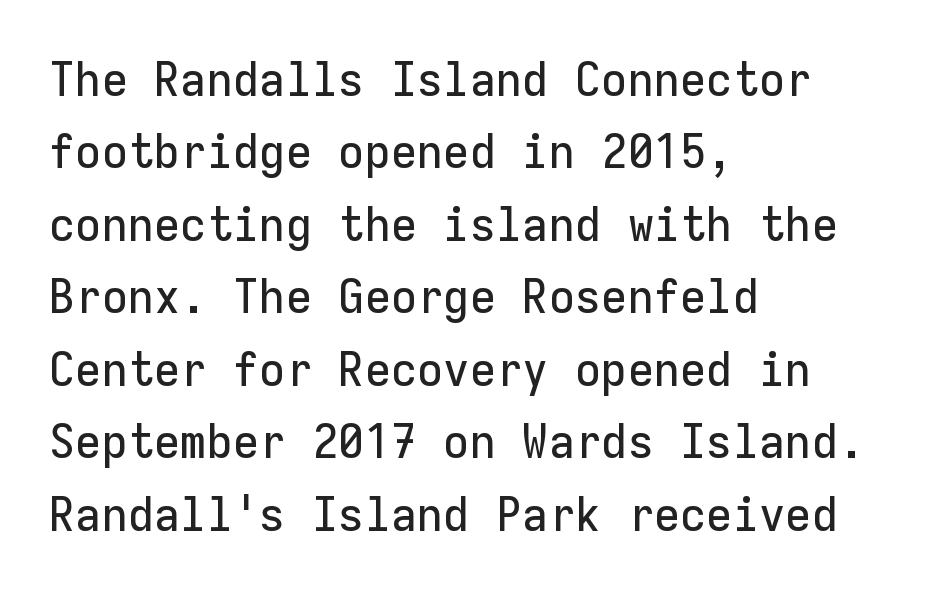
The image shows 48 px sans-serif type, upright, monospaced; set left-aligned, normal line spacing (1.51x), normal letter spacing, not underlined; low stroke contrast and a medium x-height.
